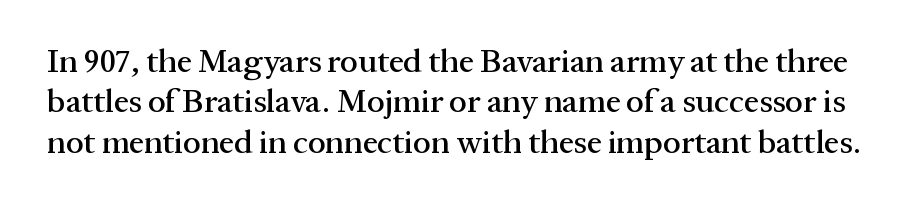
Q: Is the text italic (slanted)? A: No, it is upright.
Q: Is the typeface a serif or a sans-serif typeface? A: Serif.
Q: Is the text underlined? A: No.
Q: Is the spacing between letters normal or unusually wide? A: Normal.
Q: Width (condensed, normal, or wide)? A: Normal.
Q: Stroke contrast? A: Medium.
Q: x-height? A: Medium.
Q: Monospaced? A: No.
